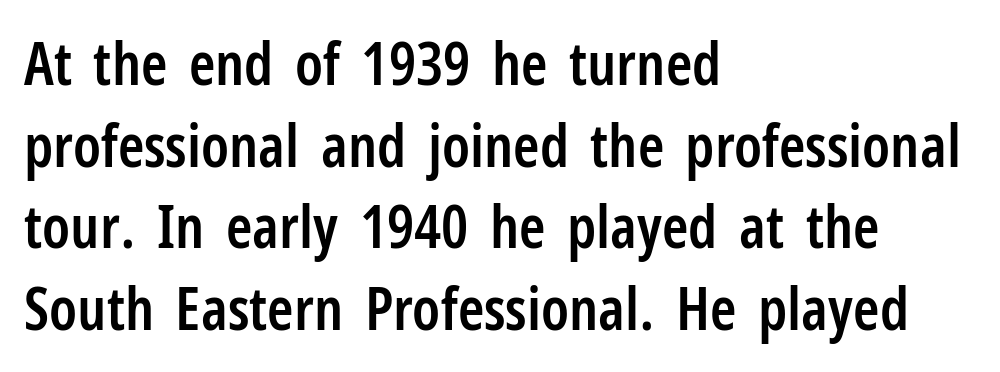
The image shows 60 px semibold, condensed sans-serif type, upright; set left-aligned, normal line spacing (1.36x), normal letter spacing, not underlined; low stroke contrast and a medium x-height.
